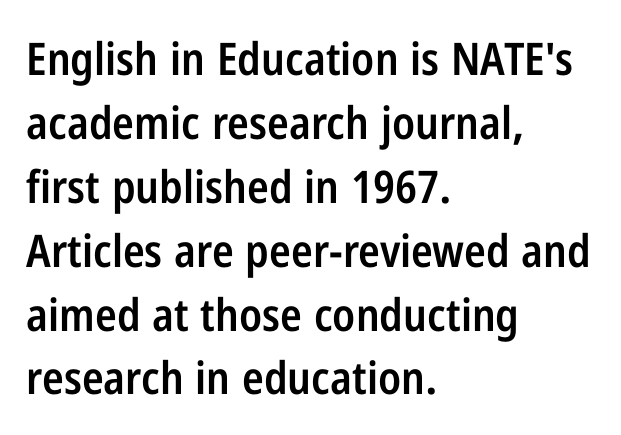
The sample has been set in demibold, a notch under bold. Which margin do the lines hug? The left one — the right edge is uneven. Glance below the letters and you will spot only blank space. Regarding leading, the lines here are spaced in the standard way.
